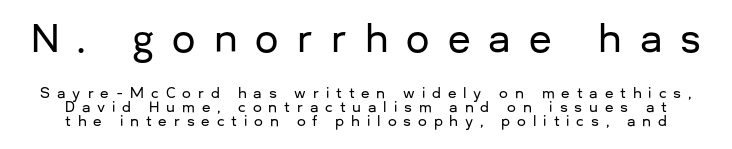
{"serif": "no", "italic": "no", "width": "normal", "stroke_contrast": "low", "x_height": "medium", "monospaced": "no", "underline": "no", "line_spacing": "tight", "line_spacing_ratio": 1.01, "letter_spacing": "wide", "letter_spacing_em": 0.49, "larger_block": "first", "size_ratio": 2.64, "glyph_px": 37}
